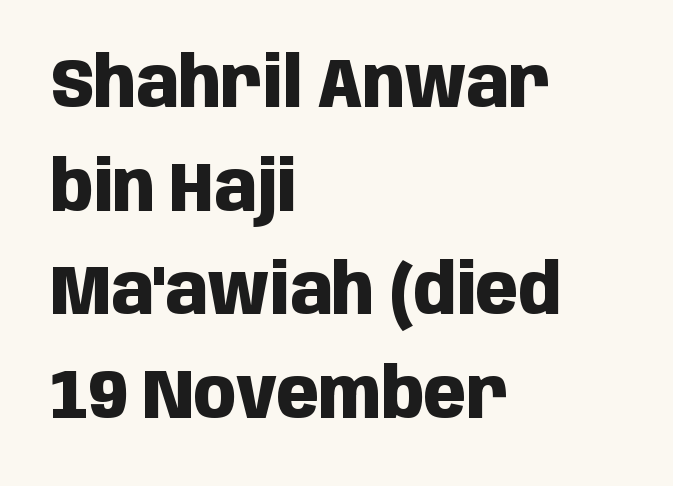
Q: Is the text bold? A: Yes.
Q: Is the text italic (slanted)? A: No, it is upright.
Q: Is the typeface a serif or a sans-serif typeface? A: Sans-serif.
Q: Is the text underlined? A: No.
Q: How is the paragraph aligned? A: Left-aligned.
Q: Is the spacing between letters normal or unusually wide? A: Normal.
Q: Is the spacing between lines tight, normal or loose? A: Normal.
Q: Width (condensed, normal, or wide)? A: Condensed.
Q: Stroke contrast? A: Low.
Q: x-height? A: Large.
Q: Monospaced? A: No.
